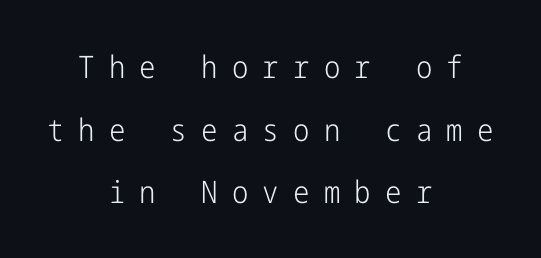
{"serif": "no", "italic": "no", "bold": "no", "weight": "light", "width": "condensed", "stroke_contrast": "low", "x_height": "medium", "underline": "no", "align": "center", "line_spacing": "loose", "line_spacing_ratio": 2.02, "letter_spacing": "wide", "letter_spacing_em": 0.46, "glyph_px": 31}
